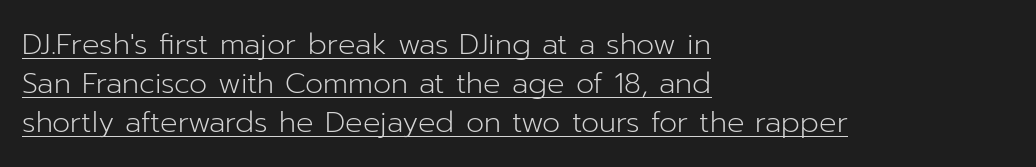
The image shows 29 px light sans-serif type, upright; set left-aligned, normal line spacing (1.34x), normal letter spacing, underlined; low stroke contrast and a medium x-height.
